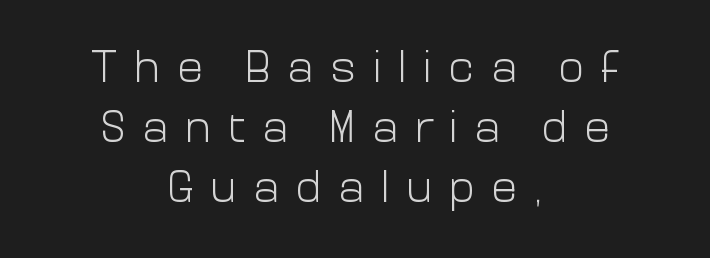
{"serif": "no", "italic": "no", "bold": "no", "weight": "light", "width": "normal", "stroke_contrast": "low", "x_height": "medium", "monospaced": "no", "underline": "no", "align": "center", "line_spacing": "normal", "line_spacing_ratio": 1.36, "letter_spacing": "wide", "letter_spacing_em": 0.37, "glyph_px": 44}
